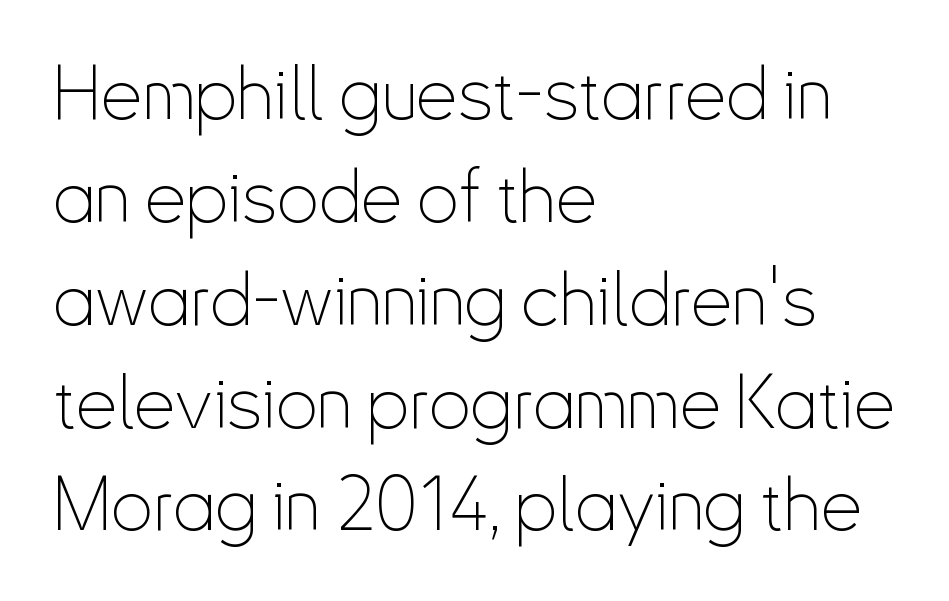
The image shows 74 px thin, condensed sans-serif type, upright; set left-aligned, normal line spacing (1.39x), normal letter spacing, not underlined; low stroke contrast and a small x-height.
